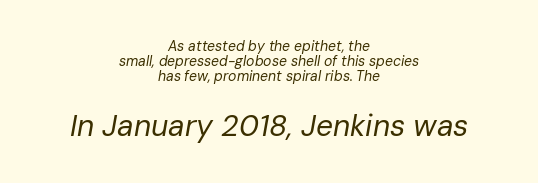
The image shows 30 px regular-weight type, italic (leaning right); set centered, tight line spacing (1.07x), normal letter spacing, not underlined; the second (bottom) block is 2.14x larger; low stroke contrast and a medium x-height.
